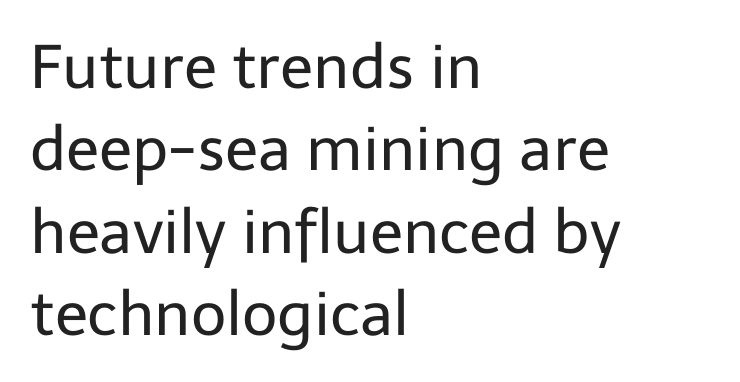
{"serif": "no", "italic": "no", "bold": "no", "weight": "regular", "width": "normal", "stroke_contrast": "low", "x_height": "medium", "monospaced": "no", "underline": "no", "align": "left", "line_spacing": "normal", "line_spacing_ratio": 1.35, "letter_spacing": "normal", "letter_spacing_em": 0.0, "glyph_px": 61}
